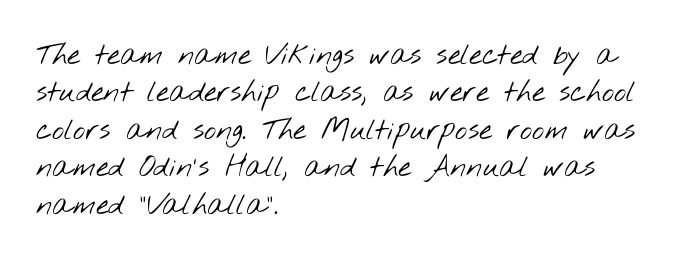
Vertical stems look standard width or narrower in stroke. I'd call this a sans setting — the letters go barefoot. The rendering uses natural spacing where letterforms have individual widths. Here the glyphs are tracked normally, forming tight word shapes.
